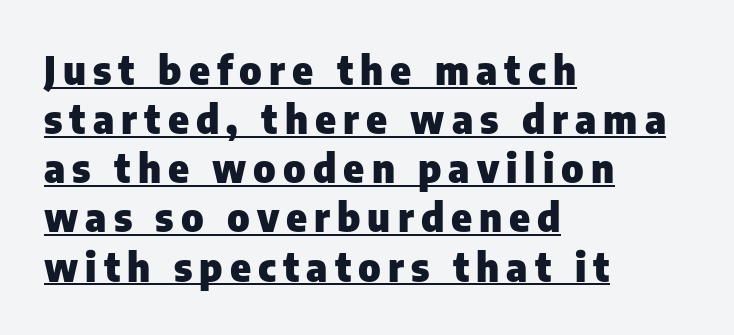
The image shows 39 px heavy sans-serif type, upright; set left-aligned, normal line spacing (1.26x), underlined; low stroke contrast and a medium x-height.
